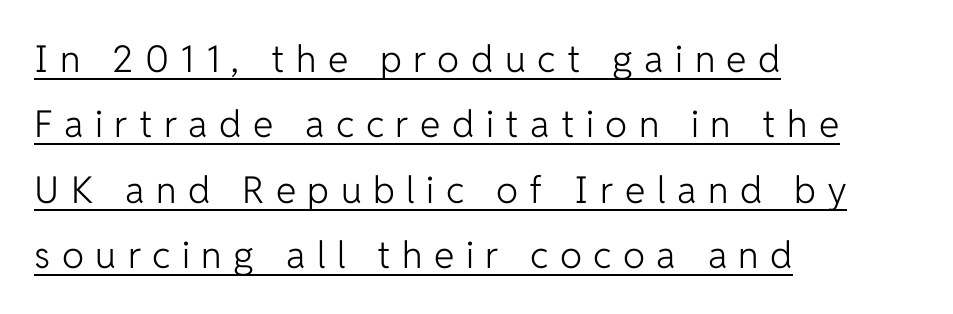
The image shows 37 px light sans-serif type, upright; set left-aligned, line spacing 1.77x, unusually wide letter spacing (+0.31 em), underlined; low stroke contrast and a medium x-height.
